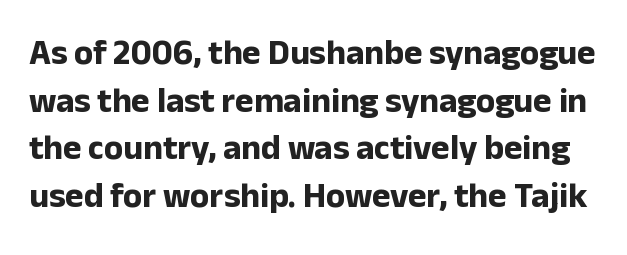
{"serif": "no", "italic": "no", "bold": "yes", "weight": "bold", "width": "normal", "stroke_contrast": "low", "x_height": "medium", "monospaced": "no", "underline": "no", "line_spacing": "normal", "line_spacing_ratio": 1.36, "letter_spacing": "normal", "letter_spacing_em": 0.0, "glyph_px": 35}
